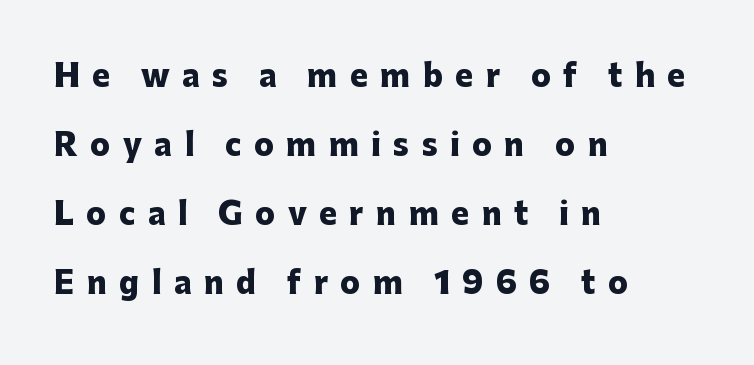
What stands out about the letter spacing? Its width — letters are far apart. When letters stand straight like this, we call the style roman or upright. The lines in this sample share a left origin and differ only in where they stop. How heavy is the stroke? Heavy — this is a bold. If you measured baseline to baseline, you'd find a long distance.
